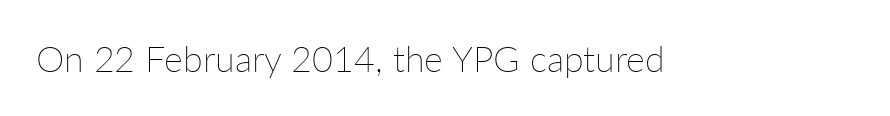
The image shows 36 px thin type, upright; set normal letter spacing, not underlined; low stroke contrast and a medium x-height.
